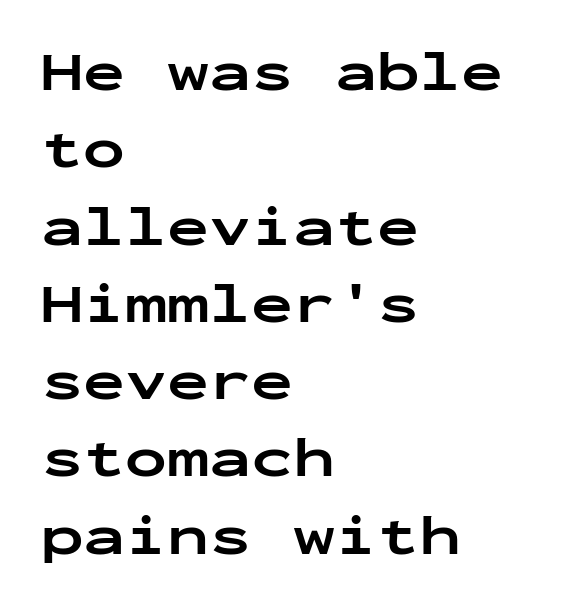
The image shows 56 px bold, wide sans-serif type, upright, monospaced; set left-aligned, normal line spacing (1.38x), normal letter spacing, not underlined; low stroke contrast and a medium x-height.
